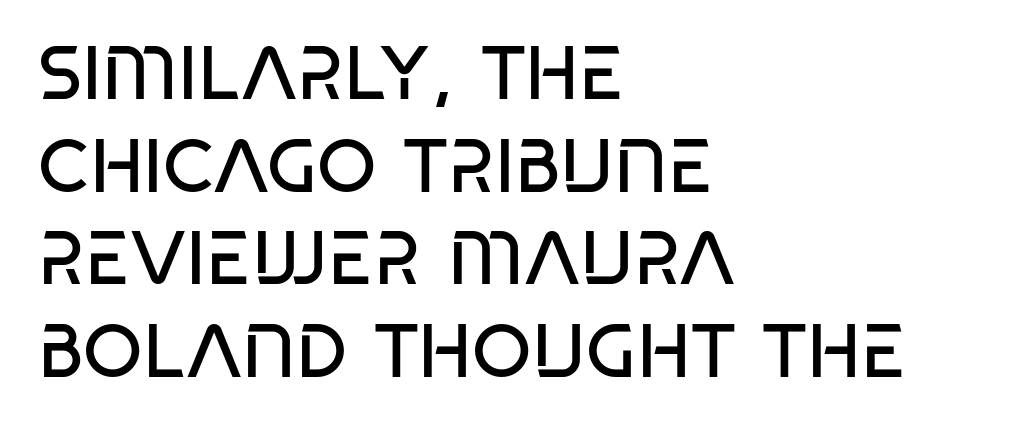
Stroke thickness stays within the range of a standard reading face or lighter. You could call the tracking neutral — neither tight nor loose. Reading down the block, your eye returns to a fixed left position each line. The glyphs are unaccompanied by any horizontal stroke below them.
